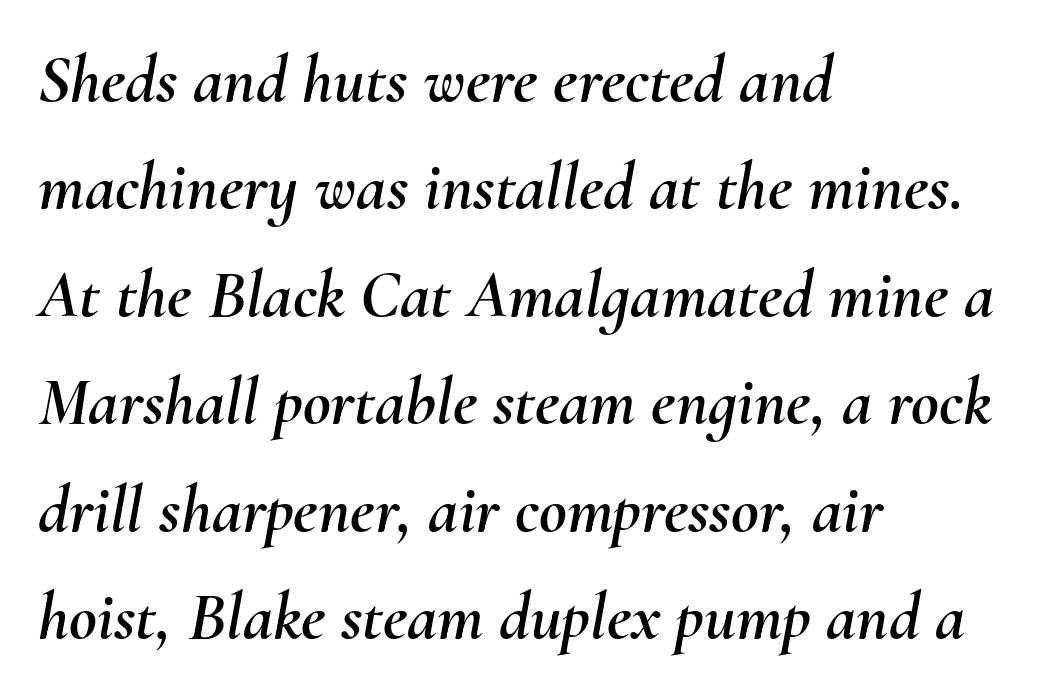
Q: Is the text italic (slanted)? A: Yes, it leans right by about 10 degrees.
Q: Is the text underlined? A: No.
Q: How is the paragraph aligned? A: Left-aligned.
Q: Is the spacing between letters normal or unusually wide? A: Normal.
Q: Is the spacing between lines tight, normal or loose? A: Normal.
Q: Width (condensed, normal, or wide)? A: Normal.
Q: Stroke contrast? A: Medium.
Q: x-height? A: Small.
Q: Monospaced? A: No.
